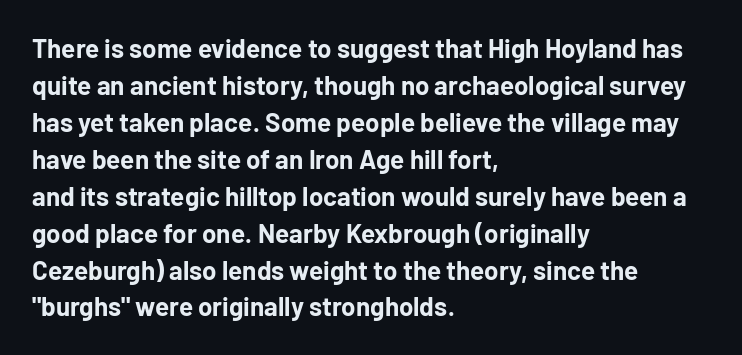
The image shows 26 px bold type, upright; set left-aligned, normal line spacing (1.42x), normal letter spacing, not underlined.
